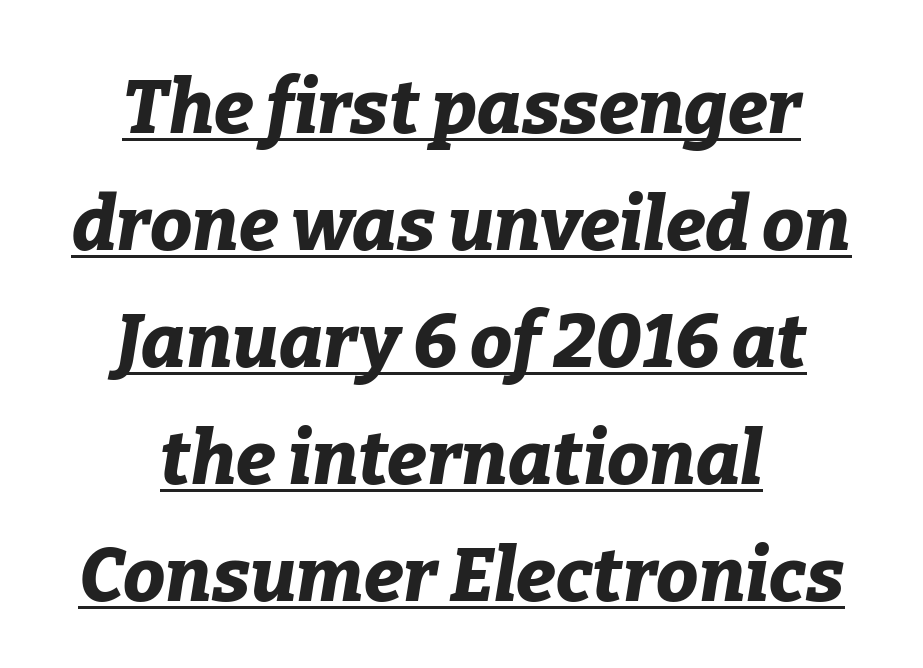
The typesetter has applied underlining to the passage shown. The letters advance in unequal steps, a hallmark of proportional type. Heft: maximum for text — a bold. These lines sit exactly where default settings would place them.
